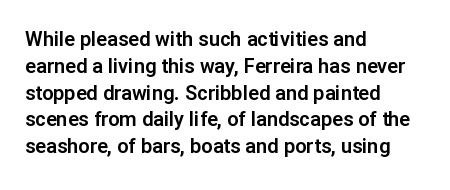
{"italic": "no", "underline": "no", "align": "left", "line_spacing": "normal", "line_spacing_ratio": 1.34, "letter_spacing": "normal", "letter_spacing_em": 0.0, "glyph_px": 20}
